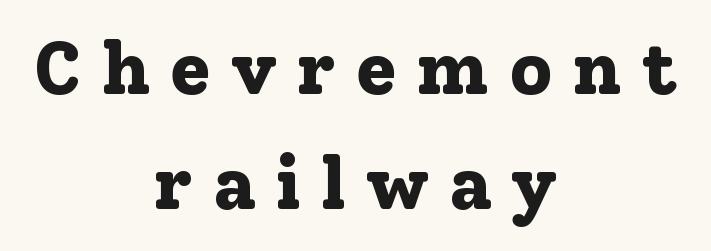
The image shows 75 px bold serif type, upright; set centered, normal line spacing (1.54x), unusually wide letter spacing (+0.26 em), not underlined; low stroke contrast and a medium x-height.
